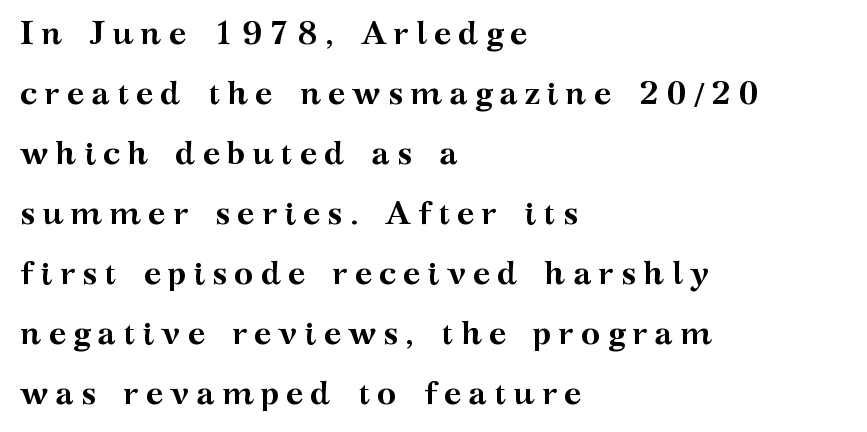
Q: Is the text bold? A: Yes.
Q: Is the text italic (slanted)? A: No, it is upright.
Q: Is the typeface a serif or a sans-serif typeface? A: Serif.
Q: Is the text underlined? A: No.
Q: How is the paragraph aligned? A: Left-aligned.
Q: Is the spacing between letters normal or unusually wide? A: Unusually wide.
Q: Width (condensed, normal, or wide)? A: Wide.
Q: Stroke contrast? A: Medium.
Q: x-height? A: Medium.
Q: Monospaced? A: No.
